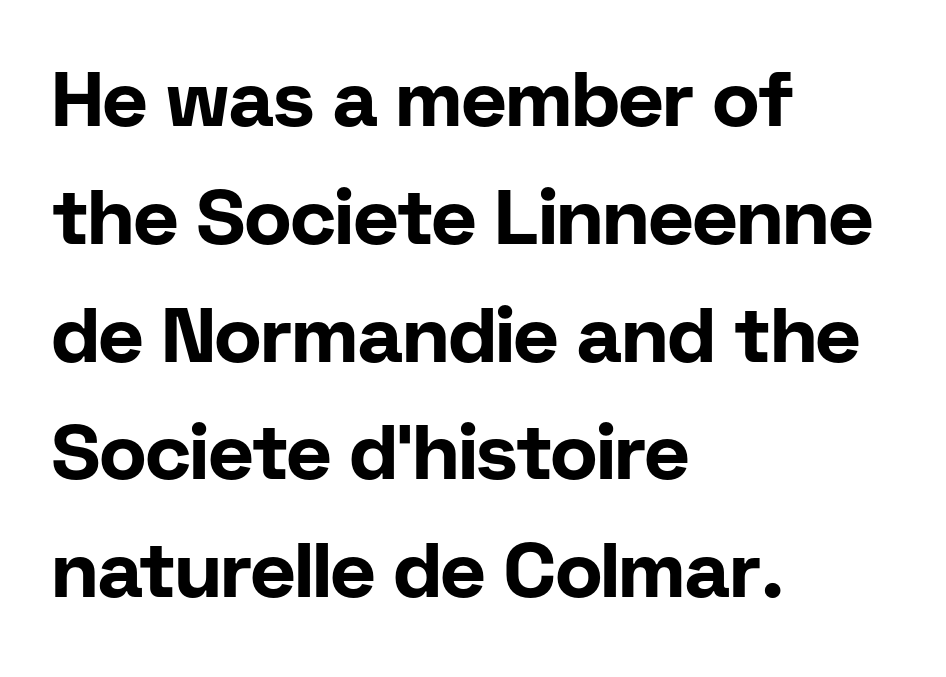
{"serif": "no", "italic": "no", "bold": "yes", "weight": "bold", "width": "normal", "stroke_contrast": "low", "x_height": "medium", "monospaced": "no", "underline": "no", "align": "left", "line_spacing": "normal", "line_spacing_ratio": 1.53, "letter_spacing": "normal", "letter_spacing_em": 0.0, "glyph_px": 77}
